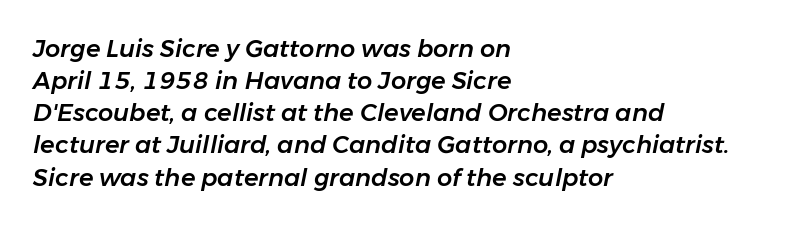
Q: Is the text italic (slanted)? A: Yes, it leans right by about 11 degrees.
Q: Is the text underlined? A: No.
Q: How is the paragraph aligned? A: Left-aligned.
Q: Is the spacing between letters normal or unusually wide? A: Normal.
Q: Is the spacing between lines tight, normal or loose? A: Normal.
